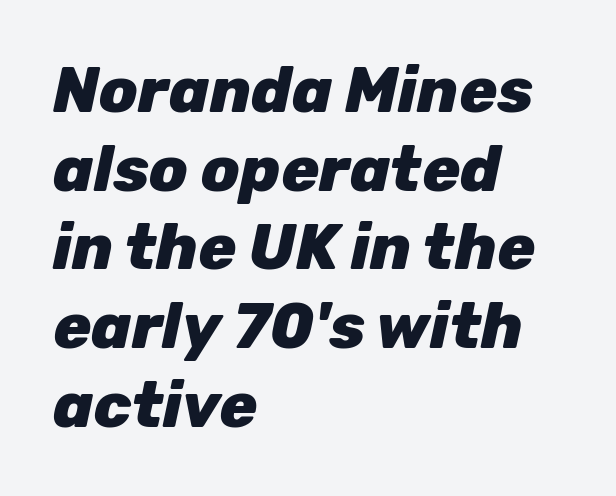
The image shows 63 px heavy type, italic (leaning right); set left-aligned, normal line spacing (1.25x), normal letter spacing, not underlined; low stroke contrast and a medium x-height.
